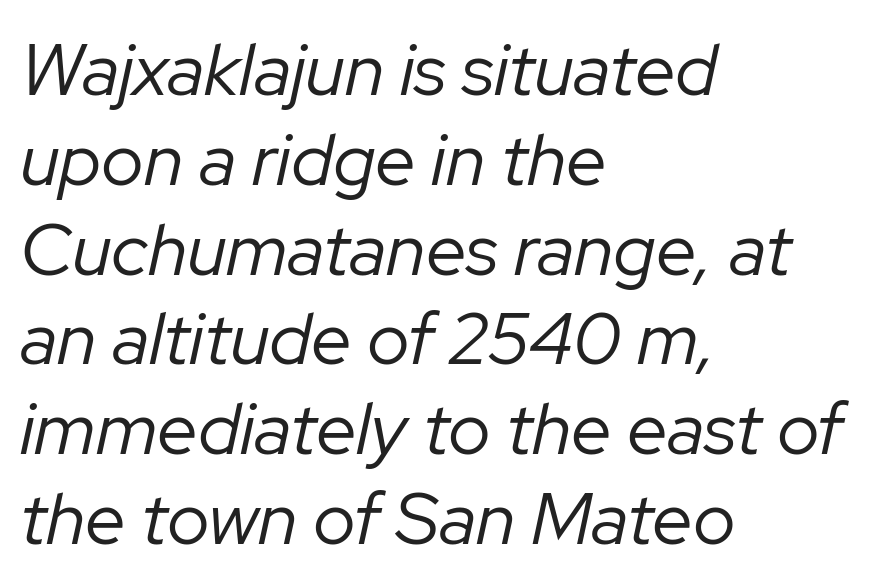
A bare baseline throughout the passage. Is the letter spacing exaggerated? No — it looks like the ordinary default. Stems and bowls with no extra thickness — not bold. Does the copy run flush right? No — it runs flush left. The letters advance in unequal steps, a hallmark of proportional type. Posture: slanted.
